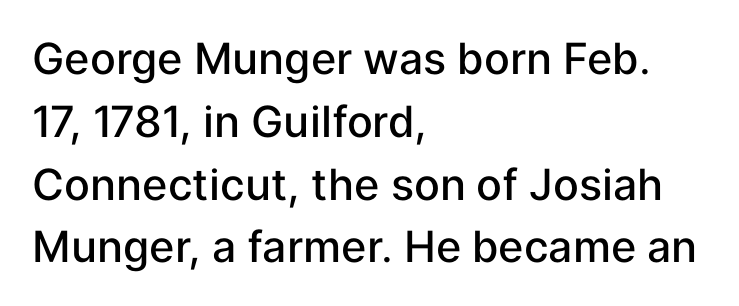
Q: Is the text bold? A: Semi-bold.
Q: Is the text italic (slanted)? A: No, it is upright.
Q: Is the typeface a serif or a sans-serif typeface? A: Sans-serif.
Q: Is the text underlined? A: No.
Q: How is the paragraph aligned? A: Left-aligned.
Q: Is the spacing between letters normal or unusually wide? A: Normal.
Q: Is the spacing between lines tight, normal or loose? A: Normal.
Q: Width (condensed, normal, or wide)? A: Normal.
Q: Stroke contrast? A: Low.
Q: x-height? A: Medium.
Q: Monospaced? A: No.
